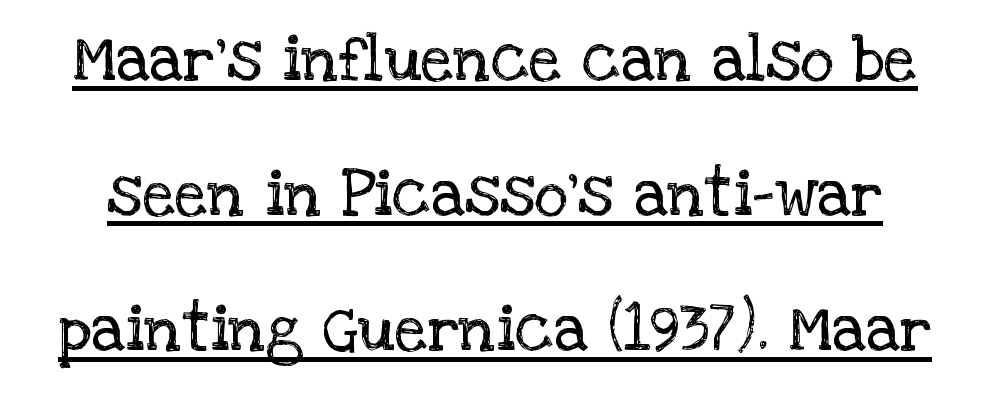
{"serif": "yes", "italic": "no", "bold": "no", "weight": "regular", "width": "normal", "stroke_contrast": "low", "x_height": "large", "monospaced": "no", "underline": "yes", "line_spacing": "loose", "line_spacing_ratio": 2.08, "letter_spacing": "normal", "letter_spacing_em": 0.0, "glyph_px": 65}
